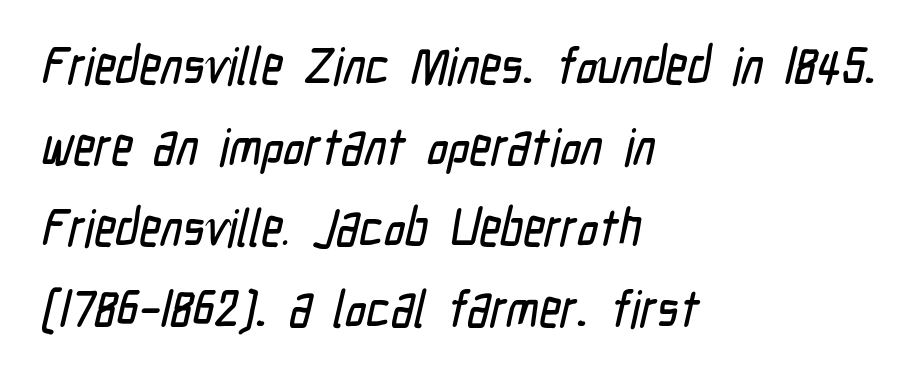
Q: Is the typeface a serif or a sans-serif typeface? A: Sans-serif.
Q: Is the text underlined? A: No.
Q: How is the paragraph aligned? A: Left-aligned.
Q: Is the spacing between letters normal or unusually wide? A: Normal.
Q: Is the spacing between lines tight, normal or loose? A: Normal.
Q: Width (condensed, normal, or wide)? A: Condensed.
Q: Stroke contrast? A: Low.
Q: x-height? A: Medium.
Q: Monospaced? A: No.
